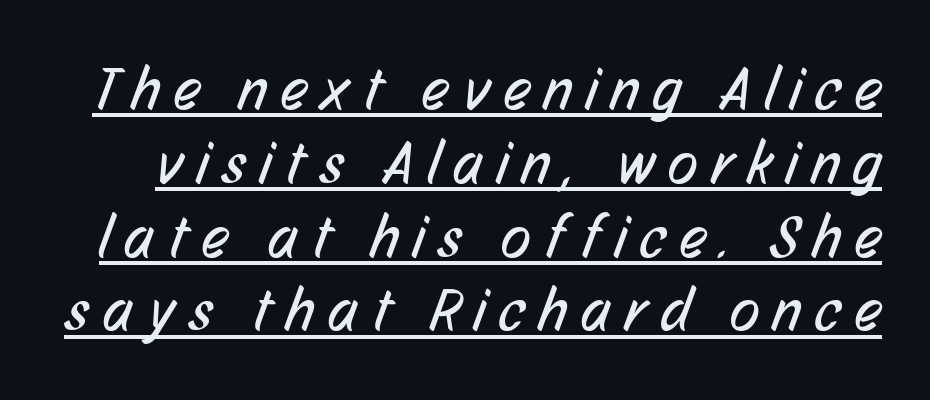
Q: Is the text bold? A: No.
Q: Is the typeface a serif or a sans-serif typeface? A: Sans-serif.
Q: Is the text underlined? A: Yes.
Q: Is the spacing between letters normal or unusually wide? A: Unusually wide.
Q: Width (condensed, normal, or wide)? A: Condensed.
Q: Stroke contrast? A: Low.
Q: x-height? A: Medium.
Q: Monospaced? A: No.
